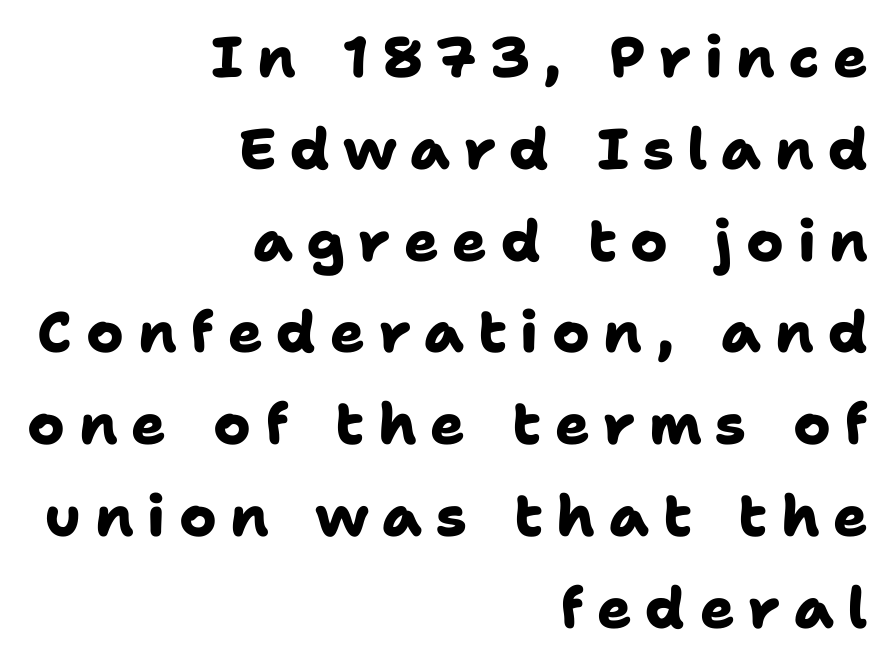
Q: Is the text bold? A: Yes.
Q: Is the typeface a serif or a sans-serif typeface? A: Sans-serif.
Q: Is the text underlined? A: No.
Q: How is the paragraph aligned? A: Right-aligned.
Q: Is the spacing between letters normal or unusually wide? A: Unusually wide.
Q: Is the spacing between lines tight, normal or loose? A: Normal.
Q: Width (condensed, normal, or wide)? A: Normal.
Q: Stroke contrast? A: Low.
Q: x-height? A: Medium.
Q: Monospaced? A: No.
